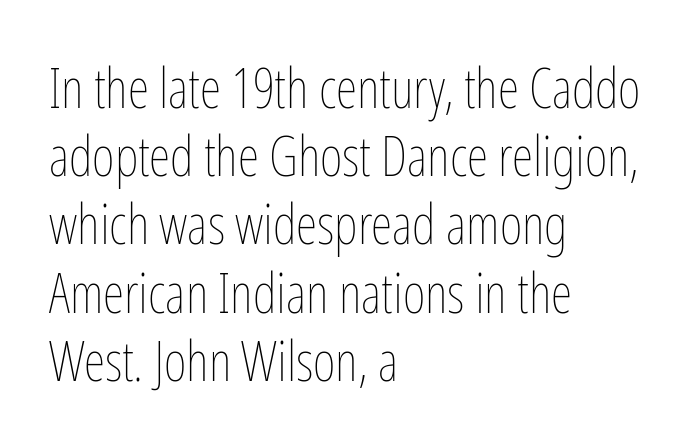
Each letter keeps its own natural width here, so spacing adapts to shape. Observe the ordinary spacing: letters are neighbours, not strangers. Stem width sits at or under what a default text font uses. Vertical strokes here are truly vertical.
